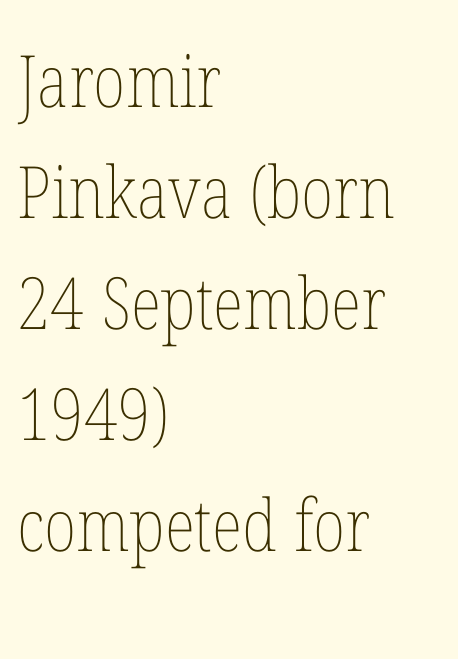
Is there any slant? The stems are plumb. Summary of weight: not heavy and not bold. Think of a printed novel: that variable character pitch is what you see here. Beneath every word, the page is bare.
